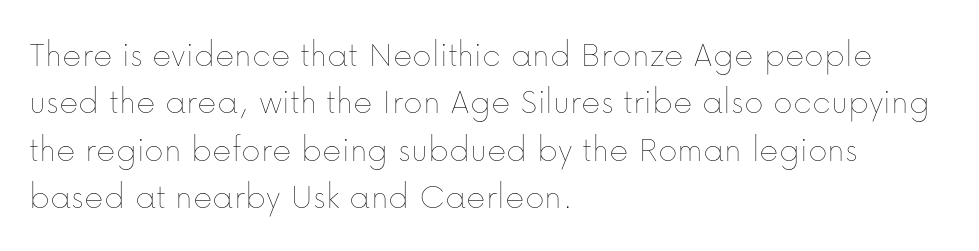
Weight: in the light-to-regular range. Default kerning and tracking; the words read as compact shapes. Any mark beneath the type? The region is blank. The lettering stays uniformly vertical, giving the passage a roman look.
